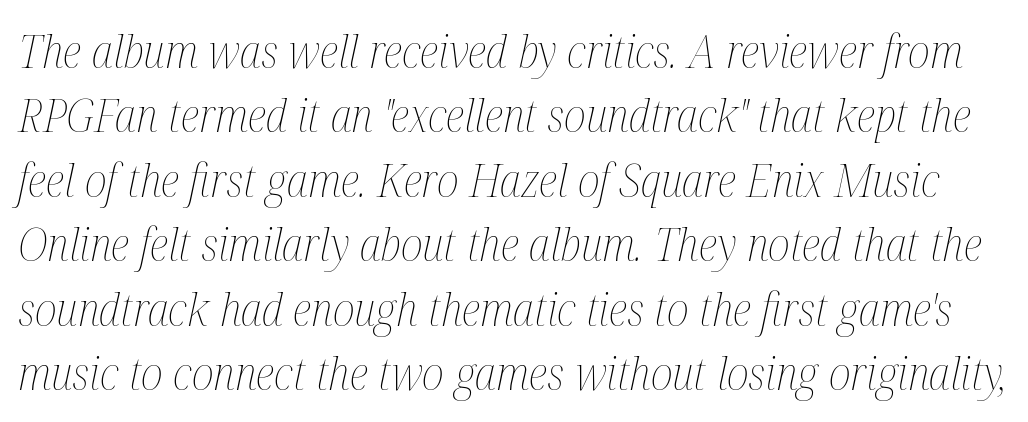
The font is comparable to plain body text, perhaps lighter. Leading: standard. Unmarked baselines from the first word to the last. Is the letter spacing exaggerated? No — it looks like the ordinary default.
